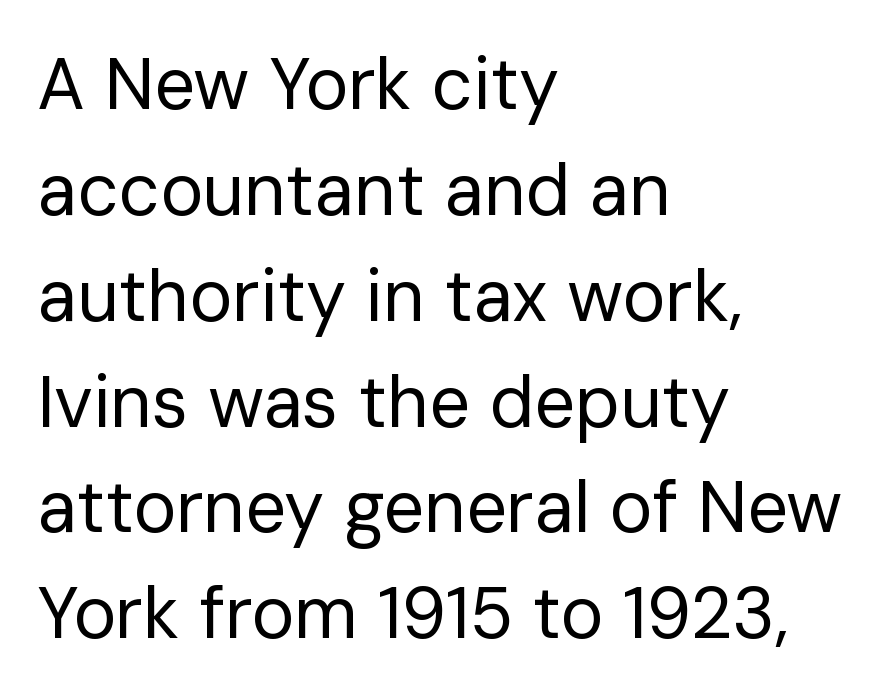
Q: Is the text bold? A: No.
Q: Is the text italic (slanted)? A: No, it is upright.
Q: Is the typeface a serif or a sans-serif typeface? A: Sans-serif.
Q: Is the text underlined? A: No.
Q: How is the paragraph aligned? A: Left-aligned.
Q: Is the spacing between letters normal or unusually wide? A: Normal.
Q: Is the spacing between lines tight, normal or loose? A: Normal.
Q: Width (condensed, normal, or wide)? A: Normal.
Q: Stroke contrast? A: Low.
Q: x-height? A: Medium.
Q: Monospaced? A: No.
